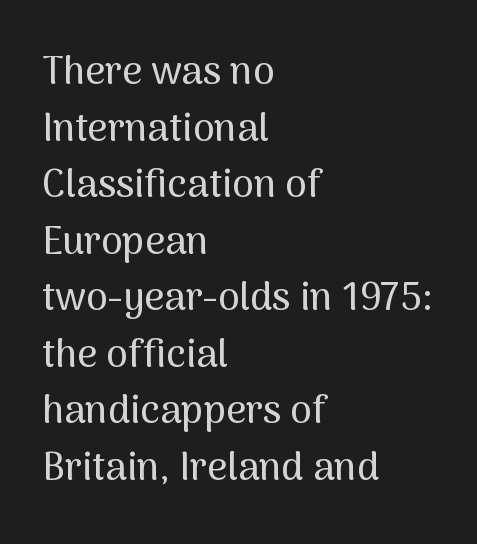
Q: Is the text italic (slanted)? A: No, it is upright.
Q: Is the typeface a serif or a sans-serif typeface? A: Sans-serif.
Q: Is the text underlined? A: No.
Q: How is the paragraph aligned? A: Left-aligned.
Q: Is the spacing between letters normal or unusually wide? A: Normal.
Q: Is the spacing between lines tight, normal or loose? A: Normal.
Q: Width (condensed, normal, or wide)? A: Normal.
Q: Stroke contrast? A: Medium.
Q: x-height? A: Medium.
Q: Monospaced? A: No.
